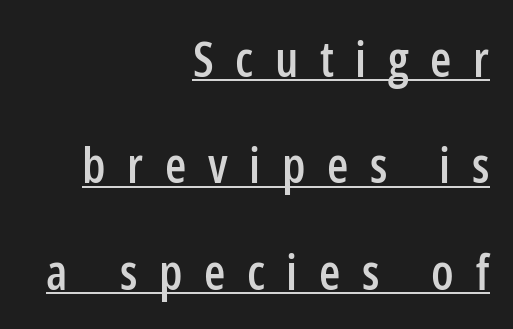
Q: Is the text italic (slanted)? A: No, it is upright.
Q: Is the typeface a serif or a sans-serif typeface? A: Sans-serif.
Q: Is the text underlined? A: Yes.
Q: How is the paragraph aligned? A: Right-aligned.
Q: Is the spacing between letters normal or unusually wide? A: Unusually wide.
Q: Is the spacing between lines tight, normal or loose? A: Loose.
Q: Width (condensed, normal, or wide)? A: Condensed.
Q: Stroke contrast? A: Low.
Q: x-height? A: Medium.
Q: Monospaced? A: No.
